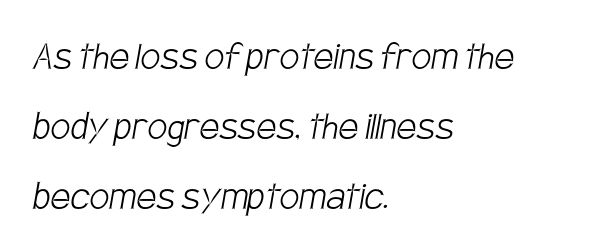
Q: Is the text bold? A: No.
Q: Is the typeface a serif or a sans-serif typeface? A: Sans-serif.
Q: Is the text underlined? A: No.
Q: How is the paragraph aligned? A: Left-aligned.
Q: Is the spacing between letters normal or unusually wide? A: Normal.
Q: Is the spacing between lines tight, normal or loose? A: Normal.
Q: Width (condensed, normal, or wide)? A: Condensed.
Q: Stroke contrast? A: Low.
Q: x-height? A: Large.
Q: Monospaced? A: No.
